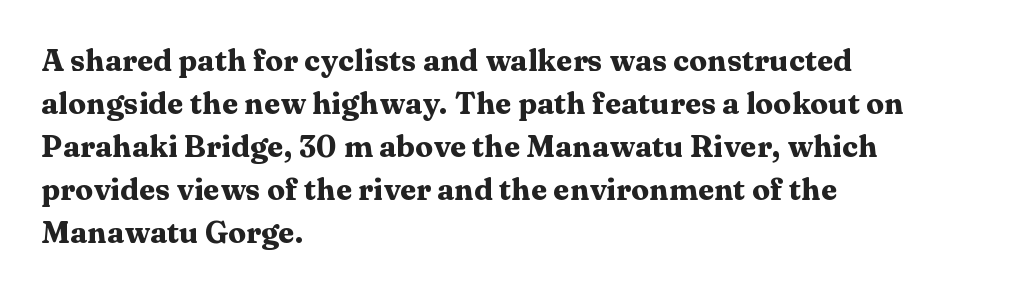
{"serif": "yes", "italic": "no", "bold": "yes", "weight": "heavy", "width": "wide", "stroke_contrast": "medium", "x_height": "medium", "monospaced": "no", "underline": "no", "align": "left", "line_spacing": "normal", "line_spacing_ratio": 1.43, "letter_spacing": "normal", "letter_spacing_em": 0.0, "glyph_px": 30}
